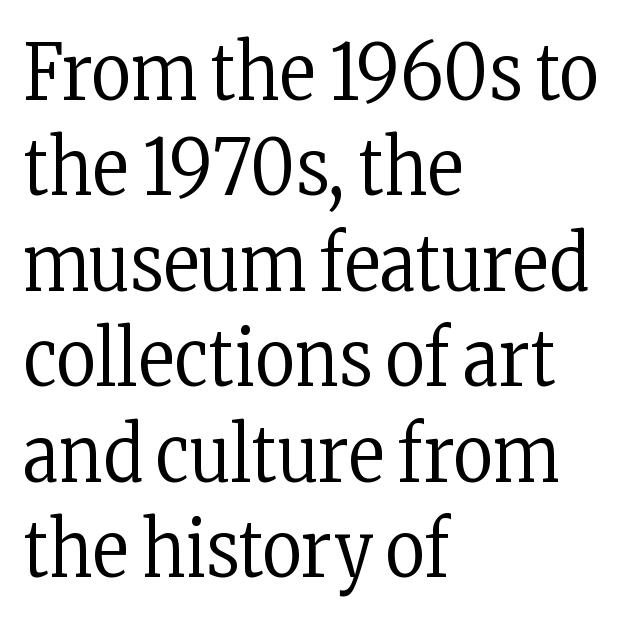
The image shows 77 px regular-weight, condensed serif type, upright; set left-aligned, line spacing 1.24x, normal letter spacing, not underlined; low stroke contrast and a medium x-height.
